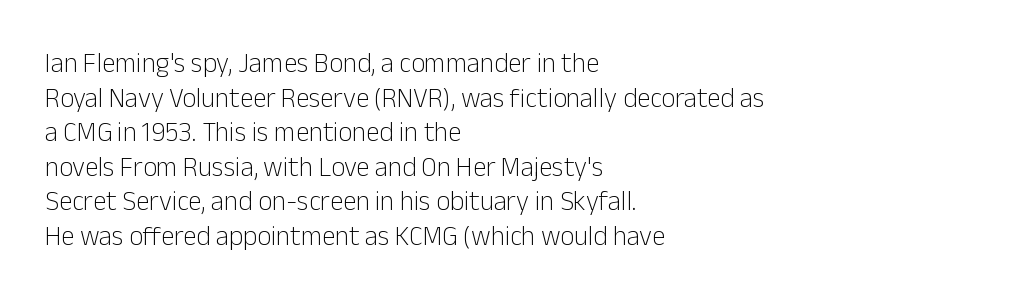
Q: Is the text bold? A: No.
Q: Is the text italic (slanted)? A: No, it is upright.
Q: Is the text underlined? A: No.
Q: How is the paragraph aligned? A: Left-aligned.
Q: Is the spacing between letters normal or unusually wide? A: Normal.
Q: Is the spacing between lines tight, normal or loose? A: Normal.
